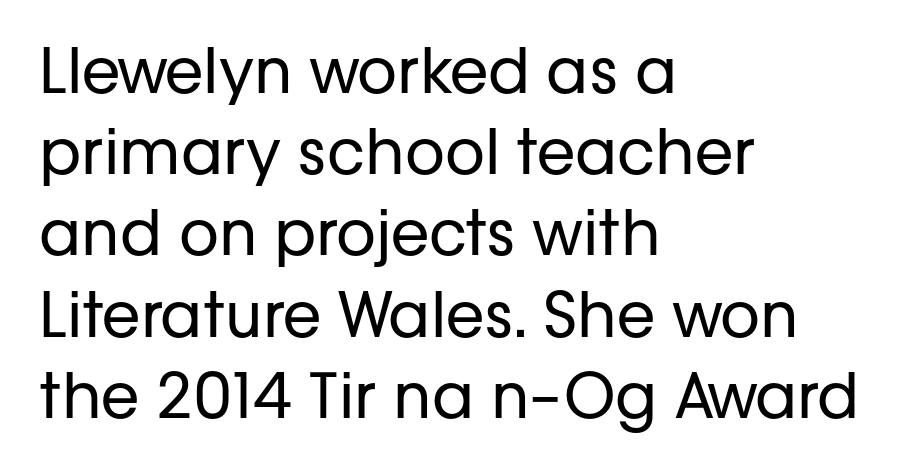
{"serif": "no", "italic": "no", "bold": "no", "weight": "regular", "width": "normal", "stroke_contrast": "low", "x_height": "medium", "monospaced": "no", "underline": "no", "align": "left", "line_spacing": "normal", "line_spacing_ratio": 1.31, "letter_spacing": "normal", "letter_spacing_em": 0.0, "glyph_px": 62}
